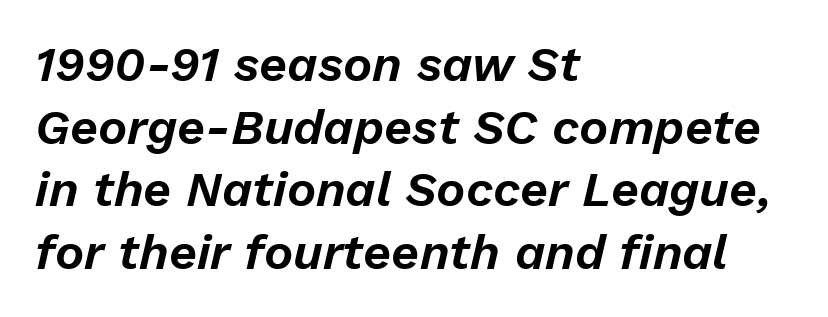
Q: Is the text italic (slanted)? A: Yes, it leans right by about 13 degrees.
Q: Is the text underlined? A: No.
Q: How is the paragraph aligned? A: Left-aligned.
Q: Is the spacing between letters normal or unusually wide? A: Normal.
Q: Is the spacing between lines tight, normal or loose? A: Normal.
Q: Width (condensed, normal, or wide)? A: Normal.
Q: Stroke contrast? A: Low.
Q: x-height? A: Medium.
Q: Monospaced? A: No.
